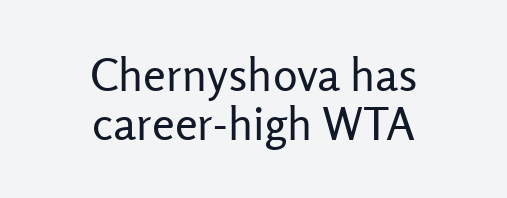
The image shows 46 px regular-weight sans-serif type, upright; set centered, tight line spacing (1.07x), normal letter spacing, not underlined; low stroke contrast and a medium x-height.
